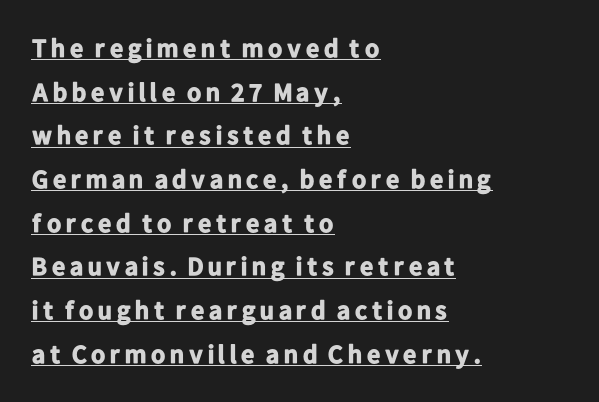
The image shows 26 px bold type, upright; set left-aligned, normal line spacing (1.68x), underlined.
